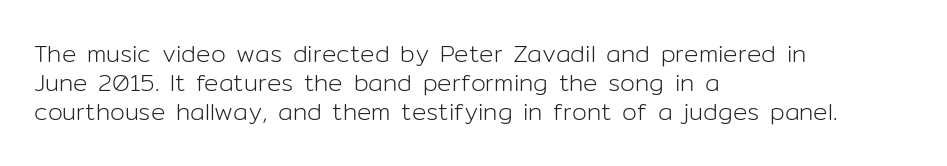
{"italic": "no", "bold": "no", "underline": "no", "align": "left", "line_spacing_ratio": 1.21, "letter_spacing": "normal", "letter_spacing_em": 0.0, "glyph_px": 24}
